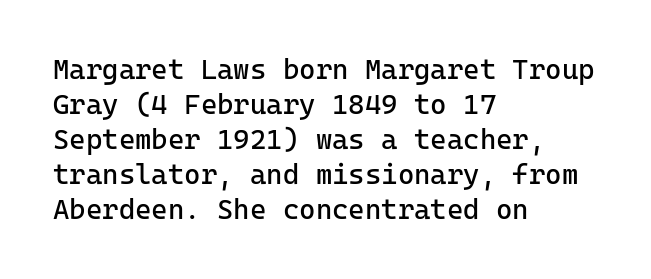
The image shows 28 px regular-weight sans-serif type, upright, monospaced; set left-aligned, normal line spacing (1.25x), normal letter spacing, not underlined; low stroke contrast and a medium x-height.
